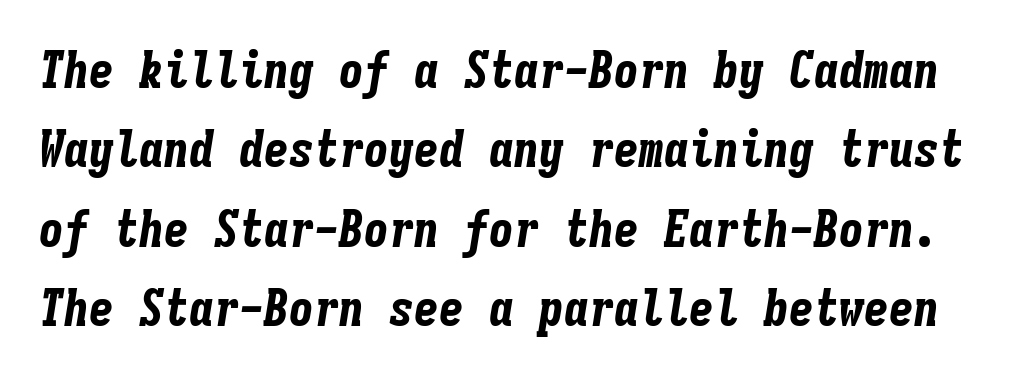
{"italic": "yes", "lean": "right", "slant_degrees": 9, "bold": "yes", "weight": "bold", "width": "condensed", "stroke_contrast": "low", "x_height": "medium", "monospaced": "yes", "underline": "no", "line_spacing": "normal", "line_spacing_ratio": 1.59, "letter_spacing": "normal", "letter_spacing_em": 0.0, "glyph_px": 50}
